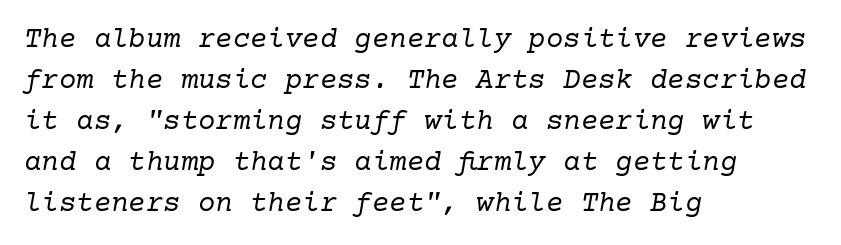
Q: Is the text bold? A: No.
Q: Is the text italic (slanted)? A: Yes, it leans right by about 10 degrees.
Q: Is the typeface a serif or a sans-serif typeface? A: Serif.
Q: Is the text underlined? A: No.
Q: How is the paragraph aligned? A: Left-aligned.
Q: Is the spacing between letters normal or unusually wide? A: Normal.
Q: Is the spacing between lines tight, normal or loose? A: Normal.
Q: Width (condensed, normal, or wide)? A: Normal.
Q: Stroke contrast? A: Low.
Q: x-height? A: Medium.
